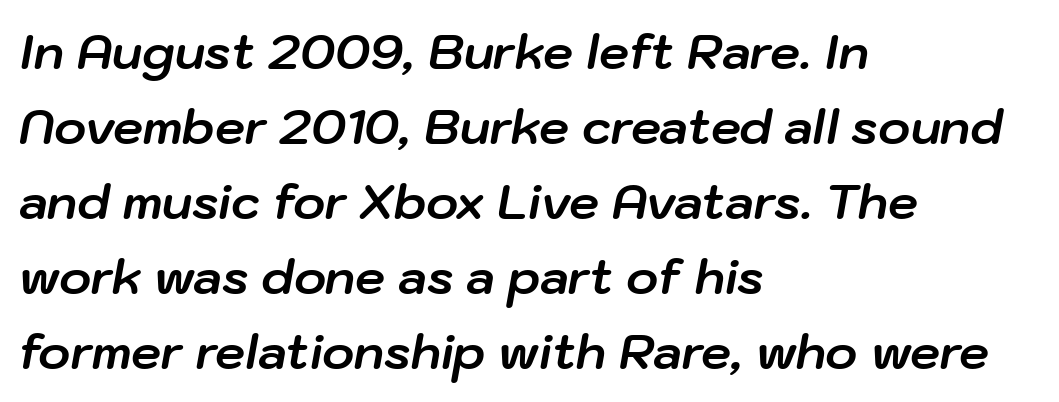
Q: Is the text bold? A: Yes.
Q: Is the text italic (slanted)? A: Yes, it leans right by about 10 degrees.
Q: Is the text underlined? A: No.
Q: How is the paragraph aligned? A: Left-aligned.
Q: Is the spacing between letters normal or unusually wide? A: Normal.
Q: Is the spacing between lines tight, normal or loose? A: Normal.
Q: Width (condensed, normal, or wide)? A: Normal.
Q: Stroke contrast? A: Low.
Q: x-height? A: Medium.
Q: Monospaced? A: No.
